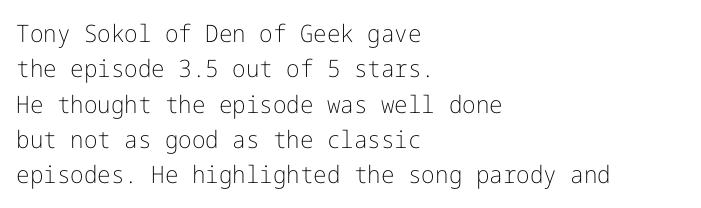
Q: Is the text bold? A: No.
Q: Is the text italic (slanted)? A: No, it is upright.
Q: Is the text underlined? A: No.
Q: How is the paragraph aligned? A: Left-aligned.
Q: Is the spacing between letters normal or unusually wide? A: Normal.
Q: Is the spacing between lines tight, normal or loose? A: Normal.
